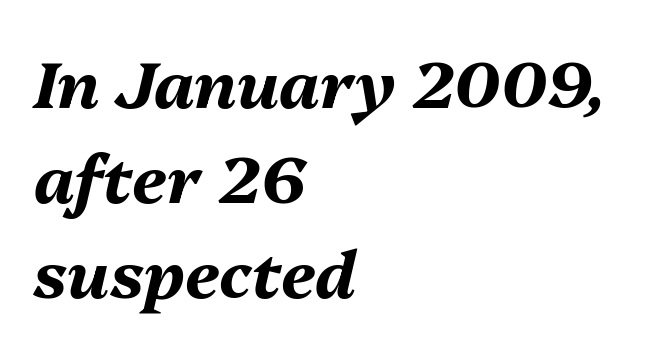
Q: Is the text bold? A: Yes.
Q: Is the text italic (slanted)? A: Yes, it leans right by about 13 degrees.
Q: Is the text underlined? A: No.
Q: How is the paragraph aligned? A: Left-aligned.
Q: Is the spacing between letters normal or unusually wide? A: Normal.
Q: Is the spacing between lines tight, normal or loose? A: Normal.
Q: Width (condensed, normal, or wide)? A: Normal.
Q: Stroke contrast? A: Medium.
Q: x-height? A: Medium.
Q: Monospaced? A: No.
